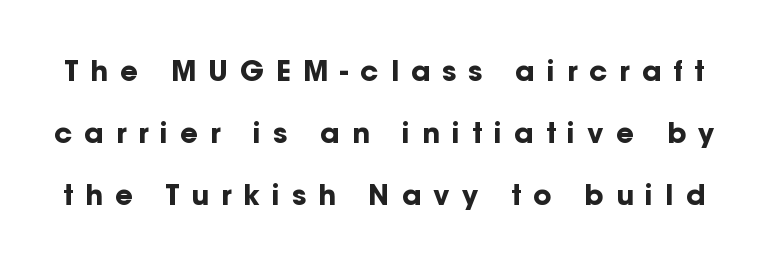
The image shows 28 px bold sans-serif type, upright; set loose line spacing (2.21x), unusually wide letter spacing (+0.43 em), not underlined; low stroke contrast and a medium x-height.
